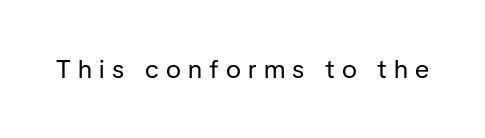
Q: Is the text bold? A: No.
Q: Is the text italic (slanted)? A: No, it is upright.
Q: Is the text underlined? A: No.
Q: Is the spacing between letters normal or unusually wide? A: Unusually wide.
